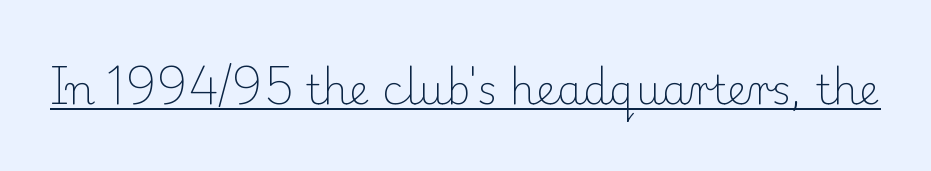
{"serif": "yes", "italic": "no", "bold": "no", "weight": "light", "width": "normal", "stroke_contrast": "low", "x_height": "small", "monospaced": "no", "underline": "yes", "letter_spacing": "normal", "letter_spacing_em": 0.0, "glyph_px": 41}
